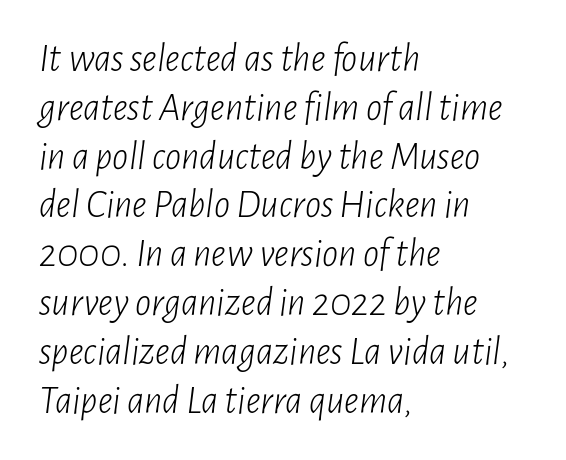
Q: Is the text bold? A: No.
Q: Is the text italic (slanted)? A: Yes, it leans right by about 7 degrees.
Q: Is the text underlined? A: No.
Q: How is the paragraph aligned? A: Left-aligned.
Q: Is the spacing between letters normal or unusually wide? A: Normal.
Q: Width (condensed, normal, or wide)? A: Condensed.
Q: Stroke contrast? A: Low.
Q: x-height? A: Medium.
Q: Monospaced? A: No.
